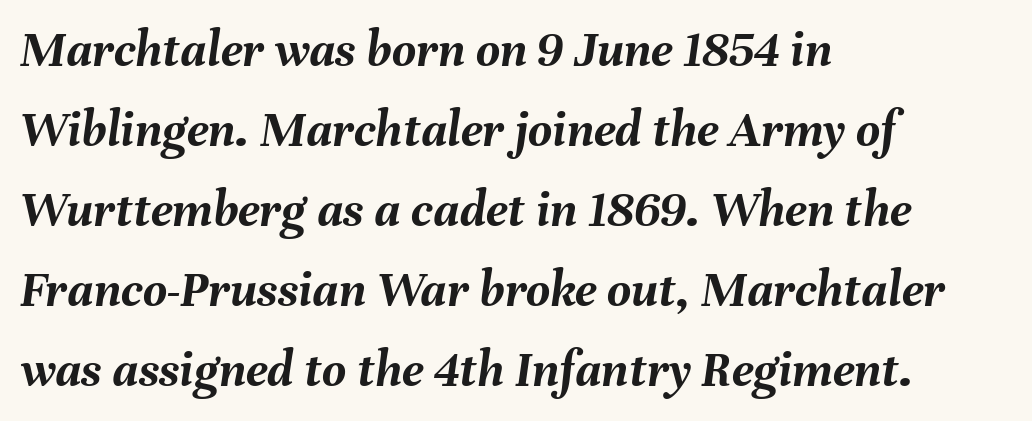
Leftover space on each line is placed entirely after the last word. Slanted lettering throughout. Clear beneath every line of the passage. The passage shown is emphatically bold. Observe the ordinary spacing: letters are neighbours, not strangers. Does the leading feel generous? No, just average.
